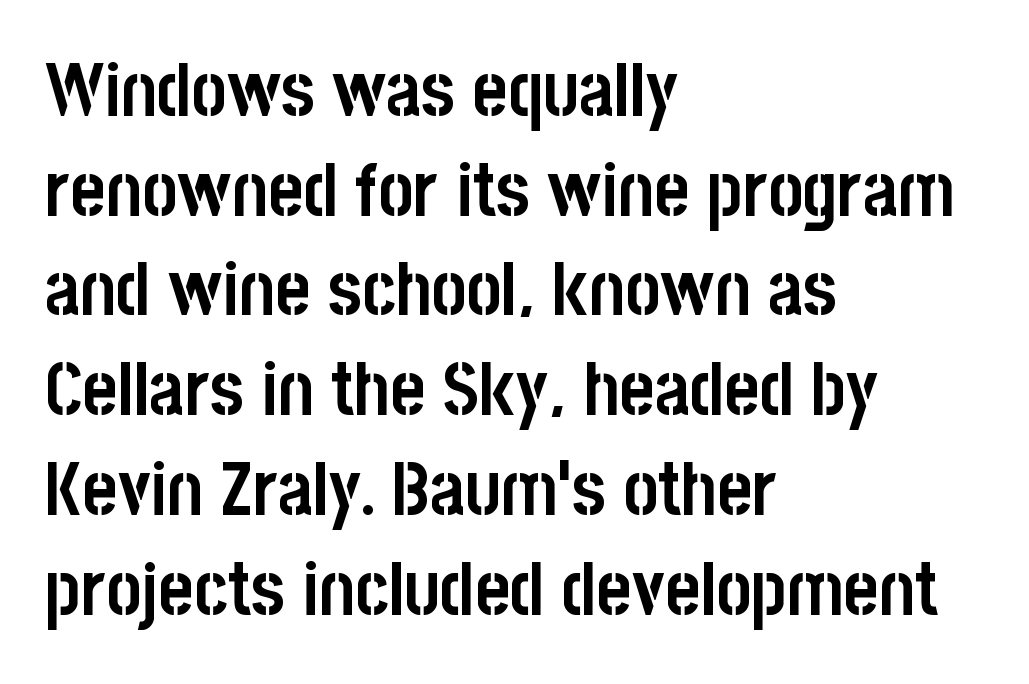
The image shows 75 px semibold, condensed sans-serif type, upright; set left-aligned, normal line spacing (1.33x), normal letter spacing, not underlined; low stroke contrast and a large x-height.
